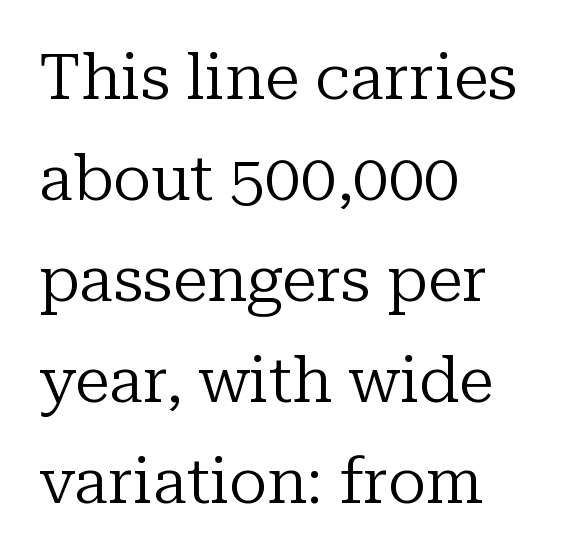
{"serif": "yes", "italic": "no", "bold": "no", "weight": "regular", "width": "normal", "stroke_contrast": "low", "x_height": "medium", "monospaced": "no", "underline": "no", "align": "left", "line_spacing": "normal", "line_spacing_ratio": 1.58, "letter_spacing": "normal", "letter_spacing_em": 0.0, "glyph_px": 64}
